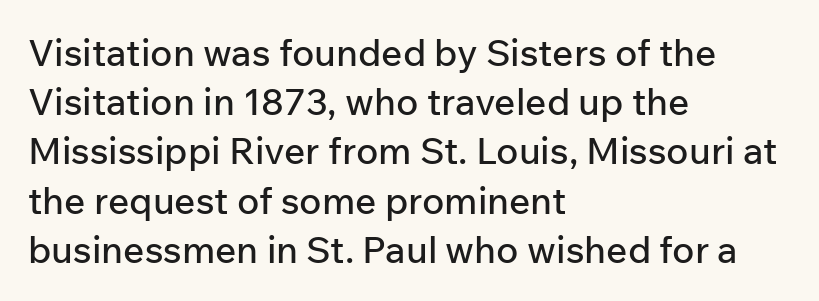
The image shows 37 px sans-serif type, upright; set left-aligned, normal line spacing (1.33x), normal letter spacing, not underlined; low stroke contrast and a medium x-height.
